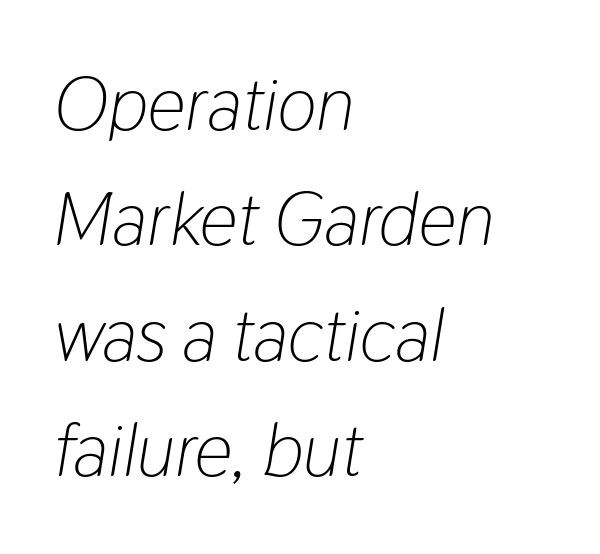
A bare baseline throughout the passage. If you drew a line through each stem, it would be angled. All the whitespace from short lines collects on the right. Compared with typical body copy, the letter spacing here is the same. Honestly, the row spacing looks completely unremarkable.
